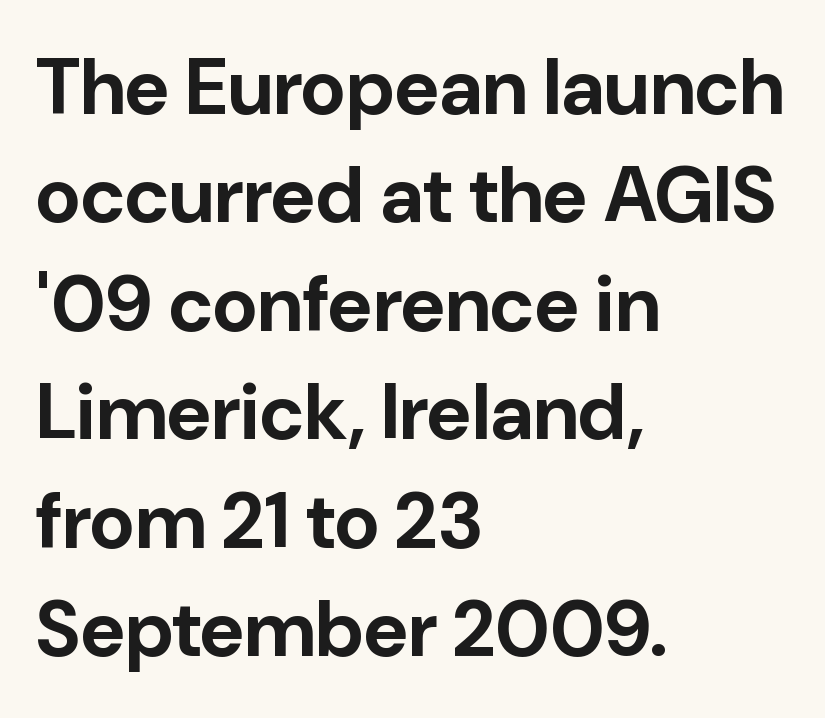
Q: Is the text bold? A: Yes.
Q: Is the text italic (slanted)? A: No, it is upright.
Q: Is the typeface a serif or a sans-serif typeface? A: Sans-serif.
Q: Is the text underlined? A: No.
Q: How is the paragraph aligned? A: Left-aligned.
Q: Is the spacing between letters normal or unusually wide? A: Normal.
Q: Is the spacing between lines tight, normal or loose? A: Normal.
Q: Width (condensed, normal, or wide)? A: Normal.
Q: Stroke contrast? A: Low.
Q: x-height? A: Medium.
Q: Monospaced? A: No.
